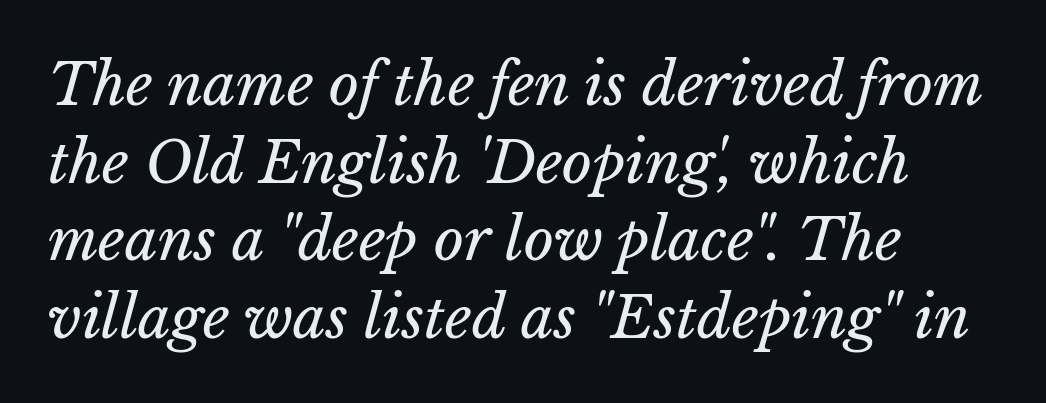
{"bold": "no", "weight": "regular", "width": "normal", "stroke_contrast": "low", "x_height": "medium", "monospaced": "no", "underline": "no", "align": "left", "line_spacing": "normal", "line_spacing_ratio": 1.34, "letter_spacing": "normal", "letter_spacing_em": 0.0, "glyph_px": 58}
